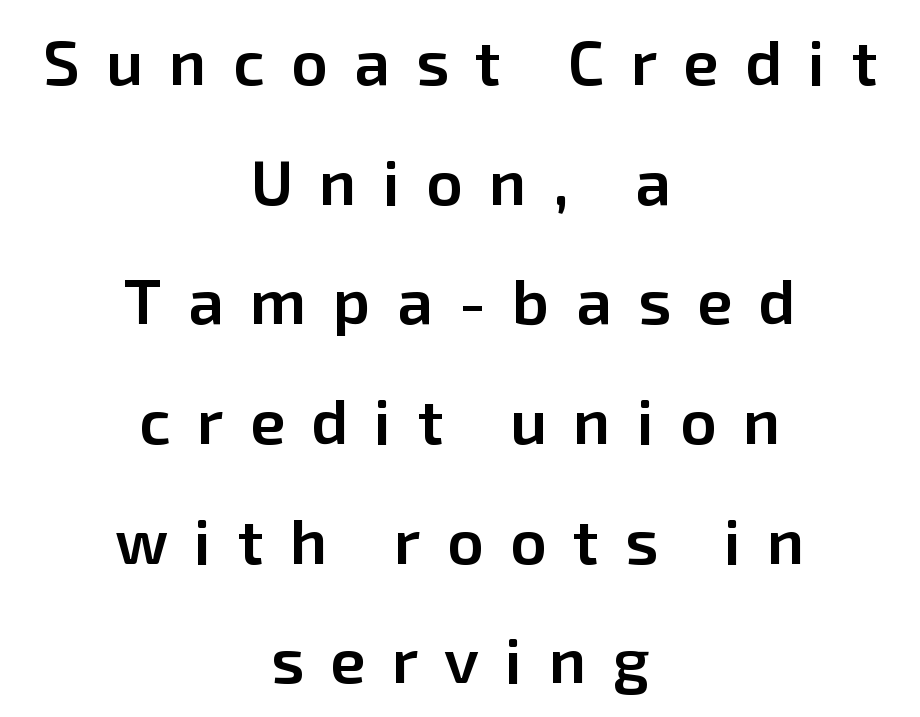
The image shows 64 px semibold sans-serif type, upright; set centered, line spacing 1.87x, unusually wide letter spacing (+0.41 em), not underlined; low stroke contrast and a medium x-height.
